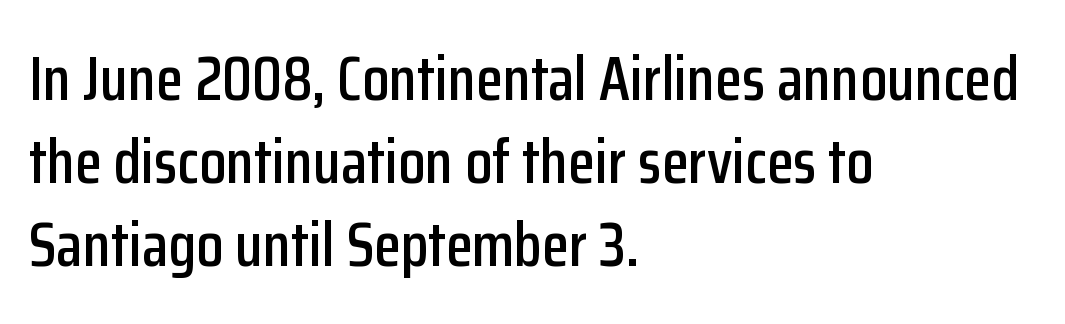
The image shows 62 px condensed sans-serif type, upright; set left-aligned, normal line spacing (1.34x), normal letter spacing, not underlined; low stroke contrast and a medium x-height.
